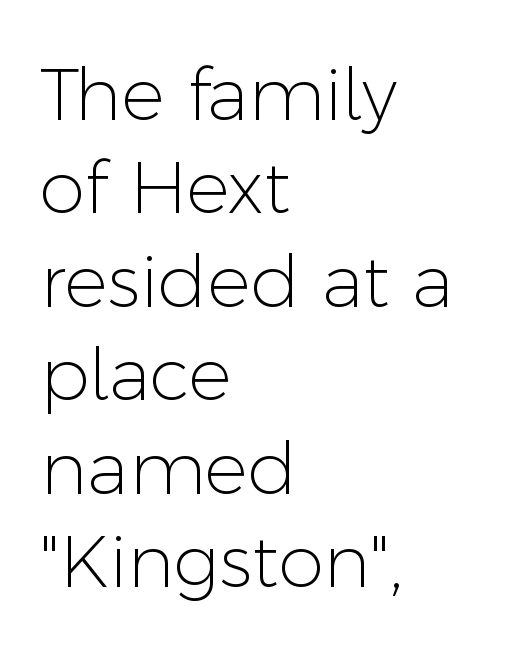
These lines are set flush left with a ragged right edge. What kind of face is this? One without serifs — a sans. Bold? No — there's no thickening of the strokes. This sample uses plain, unmodified letter spacing. How would I describe the line gaps? Plain and ordinary.
